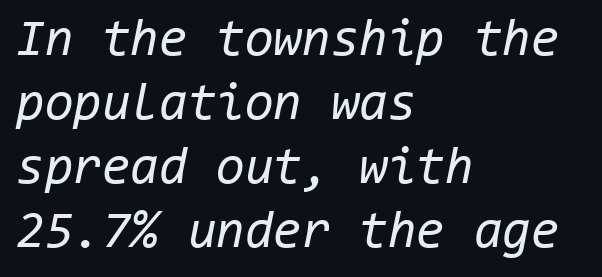
Q: Is the text bold? A: No.
Q: Is the text italic (slanted)? A: Yes, it leans right by about 11 degrees.
Q: Is the text underlined? A: No.
Q: How is the paragraph aligned? A: Left-aligned.
Q: Is the spacing between letters normal or unusually wide? A: Normal.
Q: Width (condensed, normal, or wide)? A: Normal.
Q: Stroke contrast? A: Low.
Q: x-height? A: Medium.
Q: Monospaced? A: Yes.
